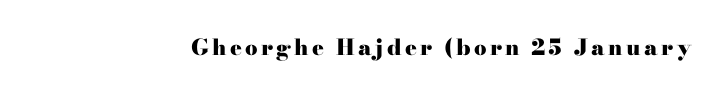
Weight check: bold — yes, fully. Rule under the text: the space is simply empty. Quick note: not italic, upright.
